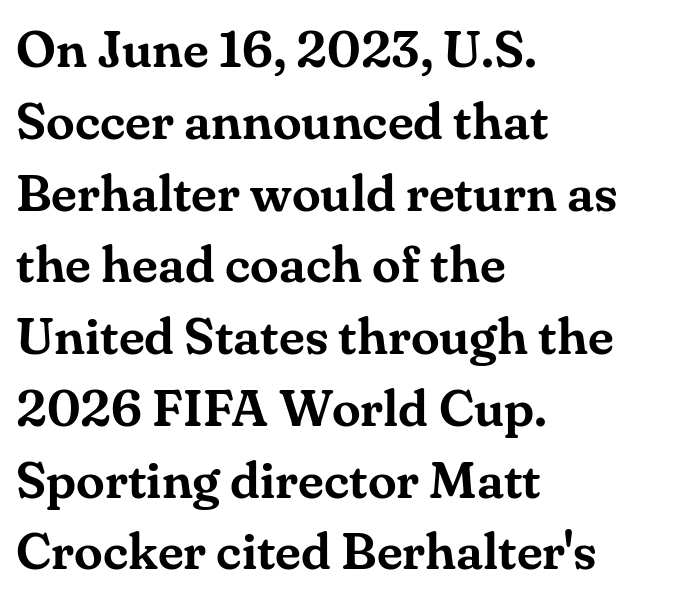
The rendering uses natural spacing where letterforms have individual widths. The font's upright variant was chosen for this text. Every row of glyphs begins at an identical x-position on the left. Does the type have serifs? Yes, each stem ends in a small foot. Is the letter spacing exaggerated? No — it looks like the ordinary default. Bare-footed words on every line.
